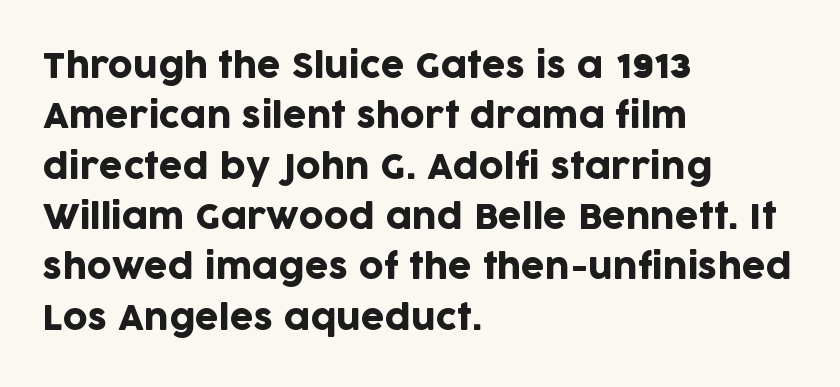
{"serif": "no", "italic": "no", "width": "normal", "stroke_contrast": "low", "x_height": "large", "monospaced": "no", "underline": "no", "align": "left", "line_spacing": "normal", "line_spacing_ratio": 1.48, "letter_spacing": "normal", "letter_spacing_em": 0.0, "glyph_px": 34}
